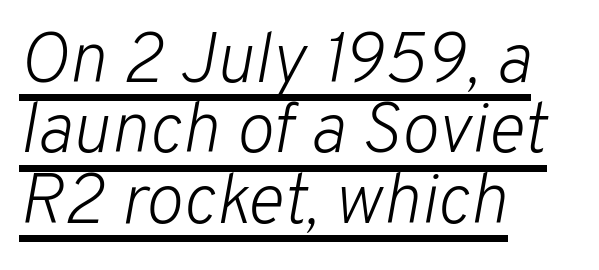
The passage shown is underscored from start to finish. Each word holds together tightly as a unit, with standard inter-letter gaps. How would I describe the line gaps? Narrow and economical. An italicized treatment has been applied to the whole sample. Here the designer chose a conventional face with non-uniform glyph widths.
